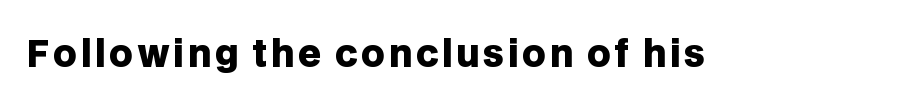
The image shows 36 px heavy sans-serif type, upright; set not underlined; low stroke contrast and a large x-height.
